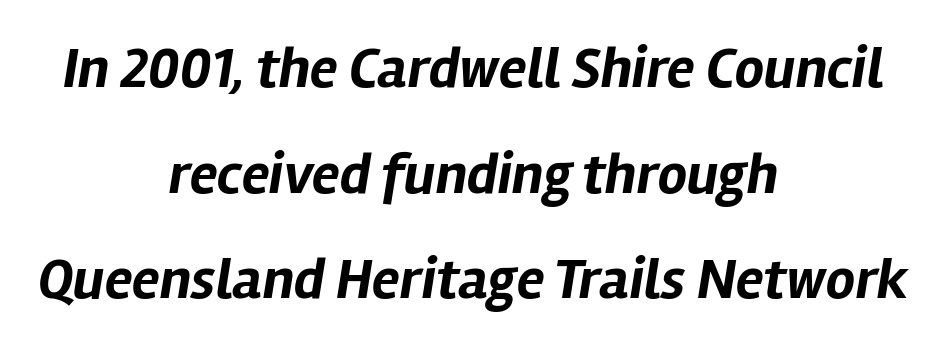
Emphasis by weight is at full strength: bold. Looking at the ascenders, they clearly lean. Nobody touched the tracking dial on this one. The gap between lines stays unmarked. Each letter keeps its own natural width here, so spacing adapts to shape. Horizontally, the lines are justified to the midpoint only.
